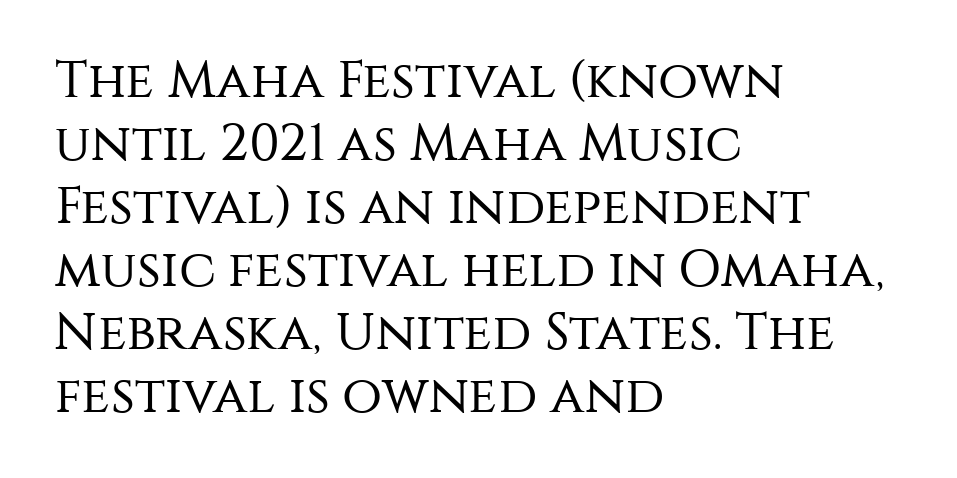
Q: Is the text bold? A: No.
Q: Is the text italic (slanted)? A: No, it is upright.
Q: Is the typeface a serif or a sans-serif typeface? A: Sans-serif.
Q: Is the text underlined? A: No.
Q: How is the paragraph aligned? A: Left-aligned.
Q: Is the spacing between letters normal or unusually wide? A: Normal.
Q: Width (condensed, normal, or wide)? A: Normal.
Q: Stroke contrast? A: Medium.
Q: x-height? A: Large.
Q: Monospaced? A: No.
